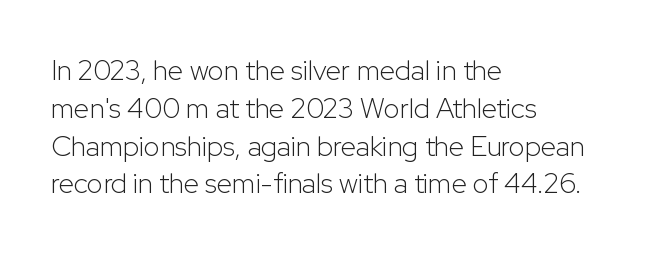
Q: Is the text bold? A: No.
Q: Is the text italic (slanted)? A: No, it is upright.
Q: Is the typeface a serif or a sans-serif typeface? A: Sans-serif.
Q: Is the text underlined? A: No.
Q: How is the paragraph aligned? A: Left-aligned.
Q: Is the spacing between letters normal or unusually wide? A: Normal.
Q: Is the spacing between lines tight, normal or loose? A: Normal.
Q: Width (condensed, normal, or wide)? A: Normal.
Q: Stroke contrast? A: Low.
Q: x-height? A: Medium.
Q: Monospaced? A: No.
